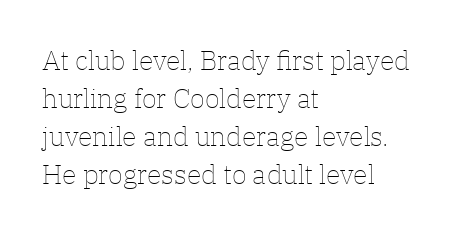
The designer left line spacing at the default. A classic flush-left, rag-right setting is used for this passage. The font sits on the lighter half of the weight spectrum, regular included. The letters stand straight up with perfectly vertical stems. No word sits above an underline.
